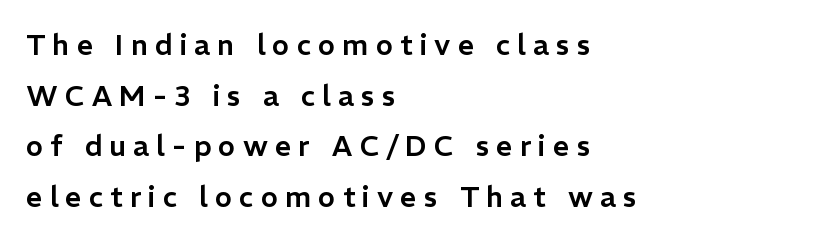
The image shows 29 px sans-serif type, upright; set left-aligned, line spacing 1.75x, unusually wide letter spacing (+0.24 em), not underlined; low stroke contrast and a medium x-height.
